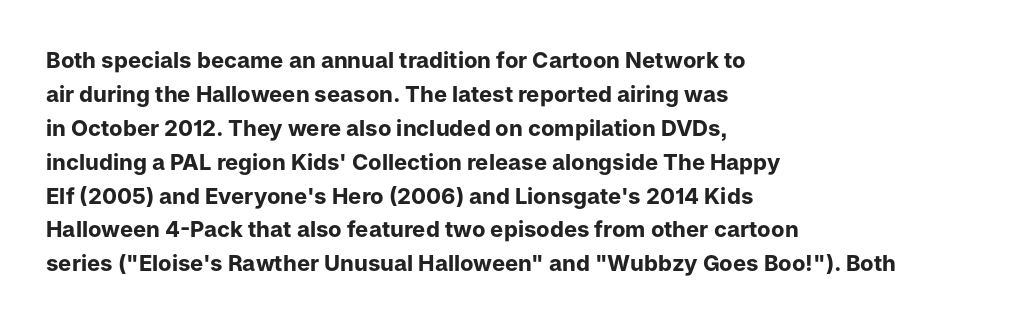
Q: Is the text bold? A: Yes.
Q: Is the text italic (slanted)? A: No, it is upright.
Q: Is the text underlined? A: No.
Q: How is the paragraph aligned? A: Left-aligned.
Q: Is the spacing between letters normal or unusually wide? A: Normal.
Q: Is the spacing between lines tight, normal or loose? A: Normal.
